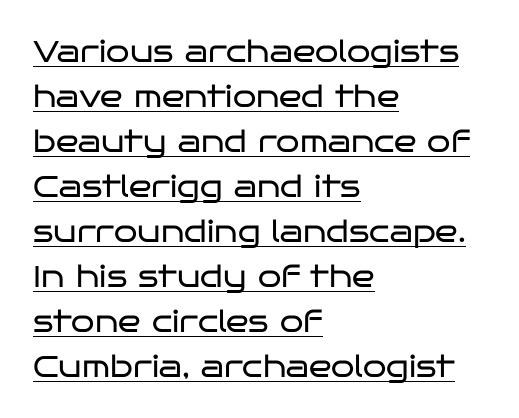
Compared with a typical body face, this is equally light or lighter still. The font's upright variant was chosen for this text. Here the designer chose a conventional face with non-uniform glyph widths. Every word sits above its own underline. Horizontally, the lines are justified to the leading edge only.
